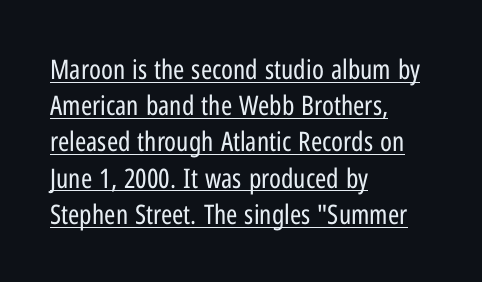
The image shows 27 px text type, upright; set left-aligned, normal line spacing (1.34x), normal letter spacing, underlined.
